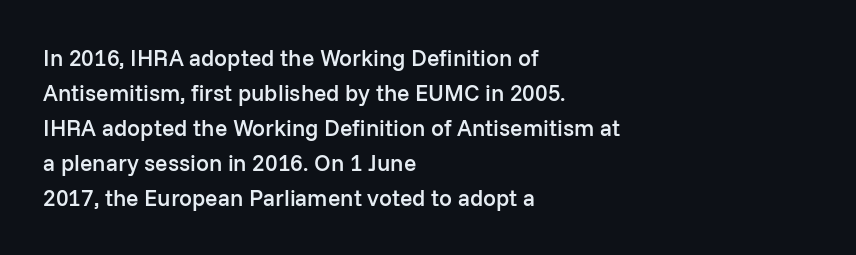
Q: Is the text bold? A: Semi-bold.
Q: Is the text italic (slanted)? A: No, it is upright.
Q: Is the text underlined? A: No.
Q: How is the paragraph aligned? A: Left-aligned.
Q: Is the spacing between letters normal or unusually wide? A: Normal.
Q: Is the spacing between lines tight, normal or loose? A: Normal.
